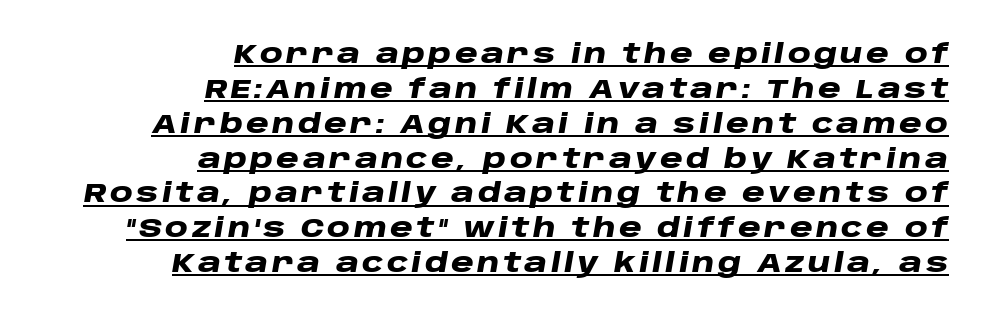
The image shows 26 px bold type, italic (leaning right); set right-aligned, normal line spacing (1.34x), underlined.
